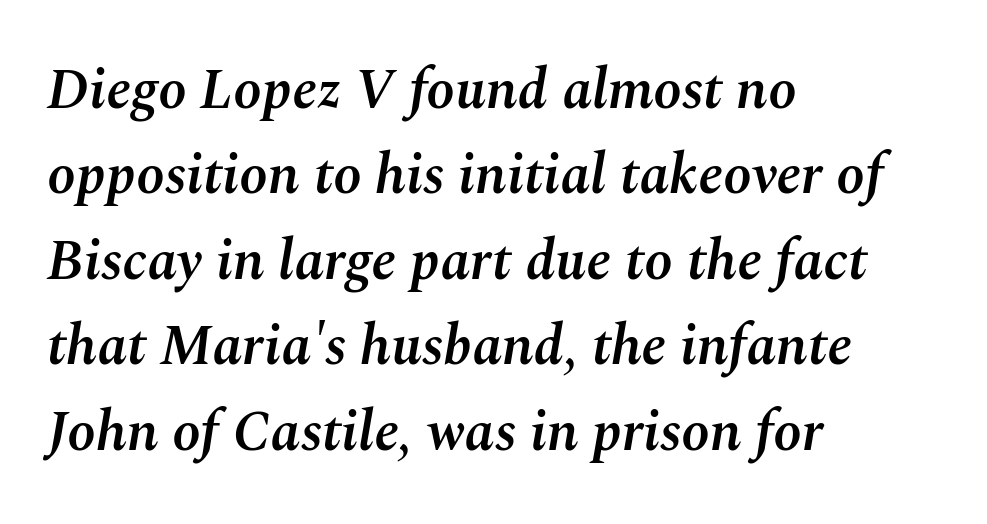
Q: Is the text bold? A: Semi-bold.
Q: Is the text italic (slanted)? A: Yes, it leans right by about 10 degrees.
Q: Is the text underlined? A: No.
Q: How is the paragraph aligned? A: Left-aligned.
Q: Is the spacing between letters normal or unusually wide? A: Normal.
Q: Is the spacing between lines tight, normal or loose? A: Normal.
Q: Width (condensed, normal, or wide)? A: Normal.
Q: Stroke contrast? A: Medium.
Q: x-height? A: Medium.
Q: Monospaced? A: No.
